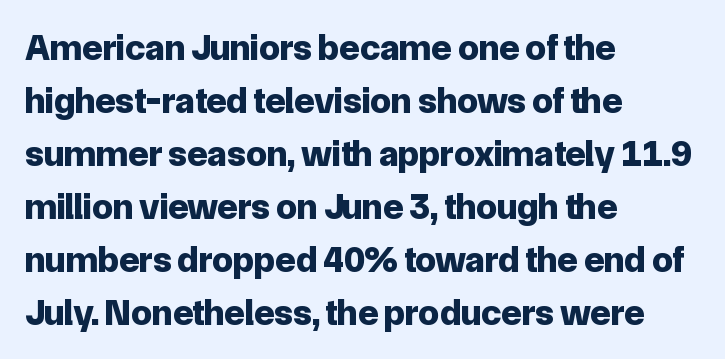
The image shows 37 px bold sans-serif type, upright; set left-aligned, normal line spacing (1.43x), normal letter spacing, not underlined; low stroke contrast and a medium x-height.
